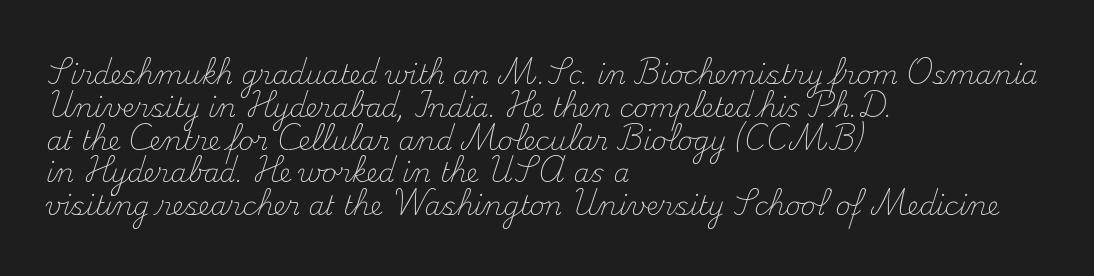
Check the space under the baseline: it is left empty. Is the type heavy? It reads as light-to-regular instead. One-word summary of the alignment: left. The line-height multiplier appears to be the usual default.
